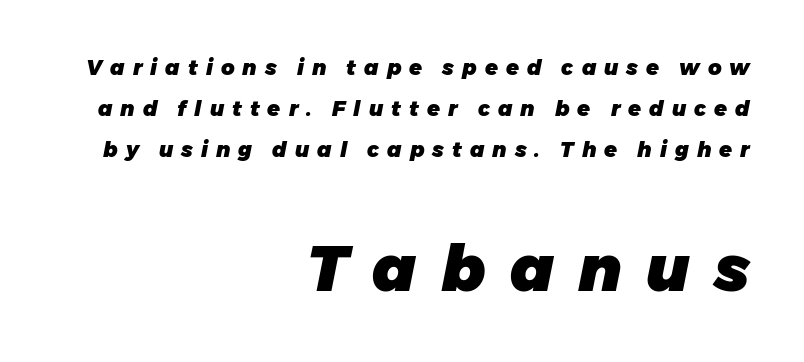
{"italic": "yes", "lean": "right", "slant_degrees": 11, "bold": "yes", "weight": "heavy", "width": "normal", "stroke_contrast": "low", "x_height": "medium", "monospaced": "no", "underline": "no", "align": "right", "line_spacing": "loose", "line_spacing_ratio": 1.96, "letter_spacing": "wide", "letter_spacing_em": 0.38, "larger_block": "second", "size_ratio": 3.05, "glyph_px": 64}
